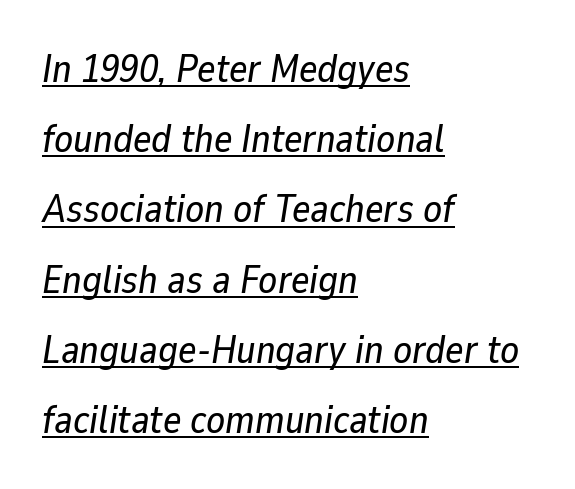
{"italic": "yes", "lean": "right", "slant_degrees": 9, "width": "normal", "stroke_contrast": "low", "x_height": "medium", "monospaced": "no", "underline": "yes", "align": "left", "line_spacing_ratio": 1.8, "letter_spacing": "normal", "letter_spacing_em": 0.0, "glyph_px": 39}
